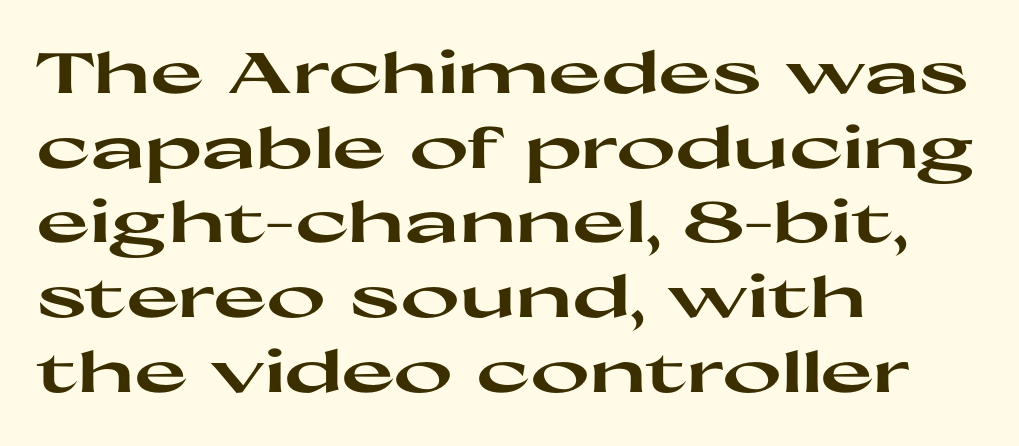
Q: Is the text bold? A: Yes.
Q: Is the text italic (slanted)? A: No, it is upright.
Q: Is the typeface a serif or a sans-serif typeface? A: Sans-serif.
Q: Is the text underlined? A: No.
Q: How is the paragraph aligned? A: Left-aligned.
Q: Is the spacing between letters normal or unusually wide? A: Normal.
Q: Is the spacing between lines tight, normal or loose? A: Normal.
Q: Width (condensed, normal, or wide)? A: Wide.
Q: Stroke contrast? A: High.
Q: x-height? A: Medium.
Q: Monospaced? A: No.
